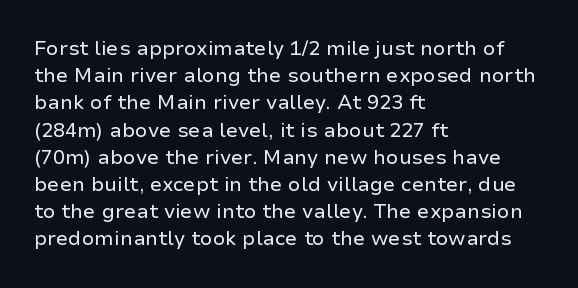
{"italic": "no", "bold": "no", "underline": "no", "align": "left", "line_spacing": "normal", "line_spacing_ratio": 1.36, "letter_spacing": "normal", "letter_spacing_em": 0.0, "glyph_px": 20}
